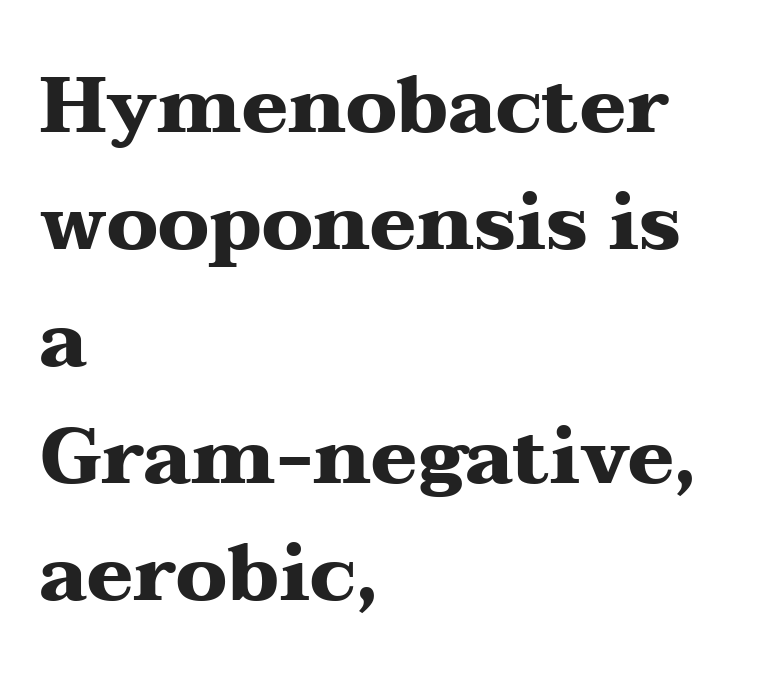
Q: Is the text bold? A: Yes.
Q: Is the text italic (slanted)? A: No, it is upright.
Q: Is the typeface a serif or a sans-serif typeface? A: Serif.
Q: Is the text underlined? A: No.
Q: How is the paragraph aligned? A: Left-aligned.
Q: Is the spacing between letters normal or unusually wide? A: Normal.
Q: Is the spacing between lines tight, normal or loose? A: Normal.
Q: Width (condensed, normal, or wide)? A: Wide.
Q: Stroke contrast? A: Medium.
Q: x-height? A: Medium.
Q: Monospaced? A: No.
